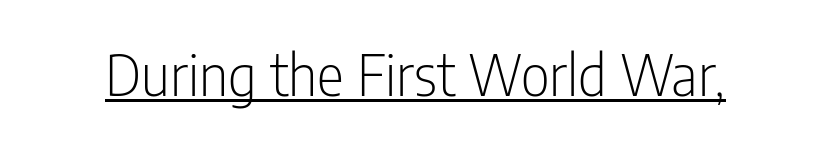
Q: Is the text bold? A: No.
Q: Is the text italic (slanted)? A: No, it is upright.
Q: Is the typeface a serif or a sans-serif typeface? A: Sans-serif.
Q: Is the text underlined? A: Yes.
Q: Is the spacing between letters normal or unusually wide? A: Normal.
Q: Width (condensed, normal, or wide)? A: Condensed.
Q: Stroke contrast? A: Low.
Q: x-height? A: Medium.
Q: Monospaced? A: No.
